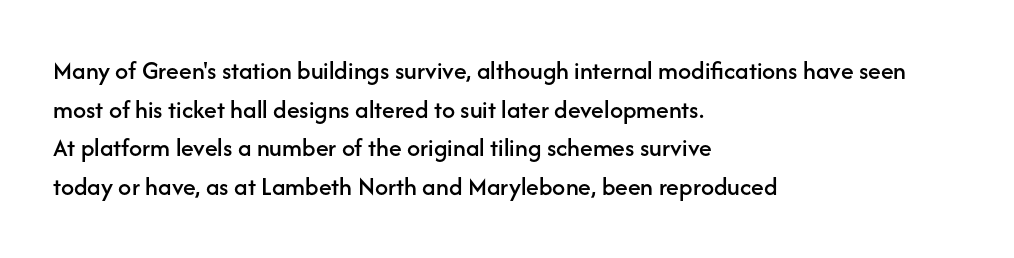
Q: Is the text italic (slanted)? A: No, it is upright.
Q: Is the text underlined? A: No.
Q: How is the paragraph aligned? A: Left-aligned.
Q: Is the spacing between letters normal or unusually wide? A: Normal.
Q: Is the spacing between lines tight, normal or loose? A: Normal.
